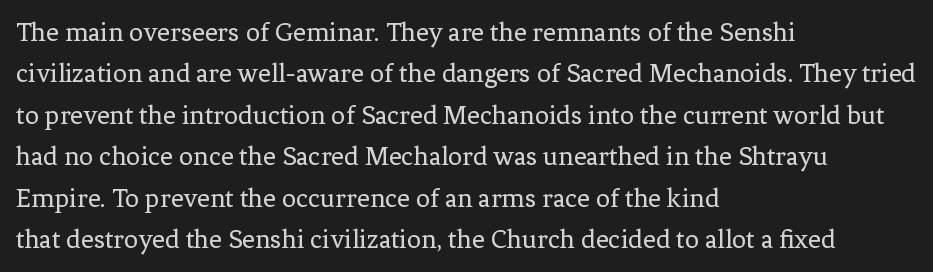
Q: Is the text bold? A: No.
Q: Is the text italic (slanted)? A: No, it is upright.
Q: Is the typeface a serif or a sans-serif typeface? A: Serif.
Q: Is the text underlined? A: No.
Q: How is the paragraph aligned? A: Left-aligned.
Q: Is the spacing between letters normal or unusually wide? A: Normal.
Q: Is the spacing between lines tight, normal or loose? A: Normal.
Q: Width (condensed, normal, or wide)? A: Normal.
Q: Stroke contrast? A: Low.
Q: x-height? A: Medium.
Q: Monospaced? A: No.
